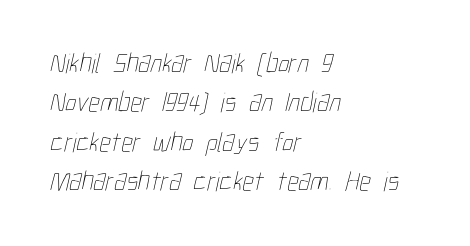
Q: Is the text bold? A: No.
Q: Is the text underlined? A: No.
Q: How is the paragraph aligned? A: Left-aligned.
Q: Is the spacing between letters normal or unusually wide? A: Normal.
Q: Is the spacing between lines tight, normal or loose? A: Normal.
Q: Width (condensed, normal, or wide)? A: Condensed.
Q: Stroke contrast? A: Low.
Q: x-height? A: Medium.
Q: Monospaced? A: No.
